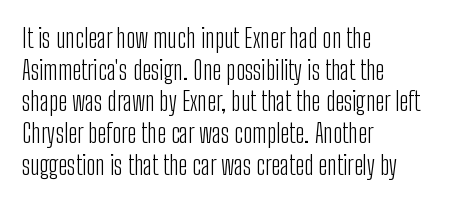
Q: Is the text bold? A: No.
Q: Is the text italic (slanted)? A: No, it is upright.
Q: Is the text underlined? A: No.
Q: How is the paragraph aligned? A: Left-aligned.
Q: Is the spacing between letters normal or unusually wide? A: Normal.
